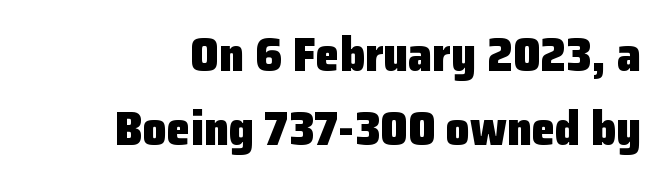
The lettering stays uniformly vertical, giving the passage a roman look. Short and long lines alike share a common ending point at right. Regular leading. Note the varied advance widths — an 'i' is clearly narrower than an 'm'. Inter-character spacing is left at the font's built-in metrics.
